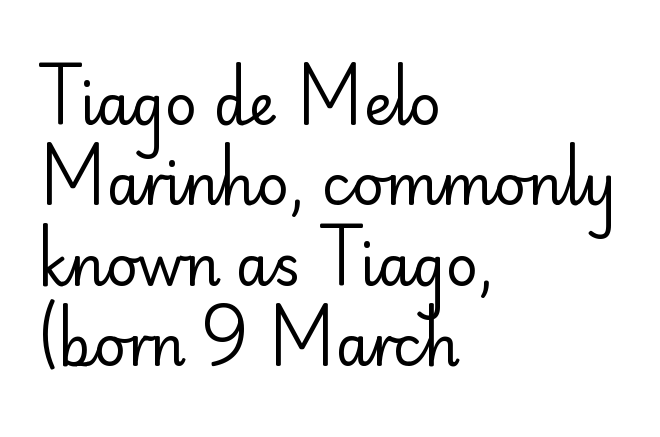
Compared with a typical body face, this is equally light or lighter still. The passage shown is typeset with a sans-serif family. You could not count columns in this text — the font is proportionally spaced. Casual observation: everything's shoved over to the left. The horizontal fit of the characters is conventional and even. Check the space under the baseline: it is left empty.
